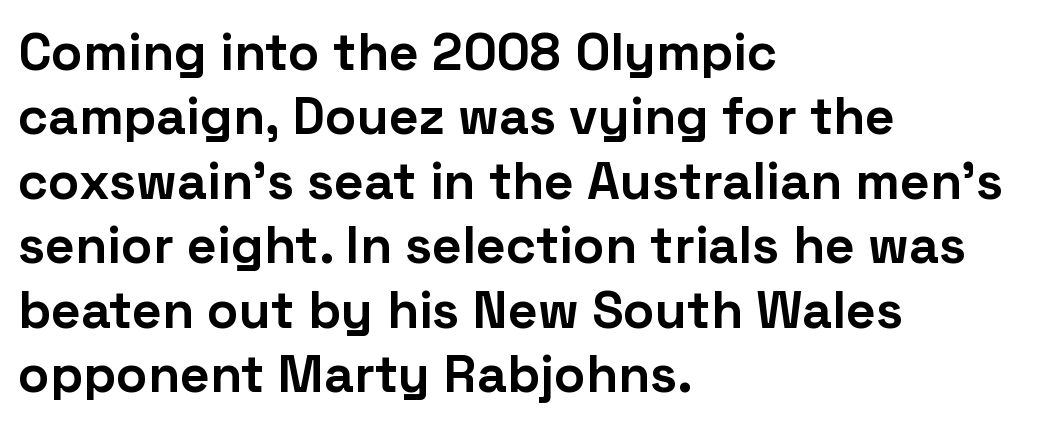
Character widths vary here, with narrow letters taking less room than wide ones. Does the type have serifs? No, each stem ends abruptly. Descenders hang freely into open space. Pretty heavy lettering here — definitely bold. This rendering uses left alignment, leaving the right contour irregular. What stands out about the letter spacing? Nothing — it is the standard amount.
